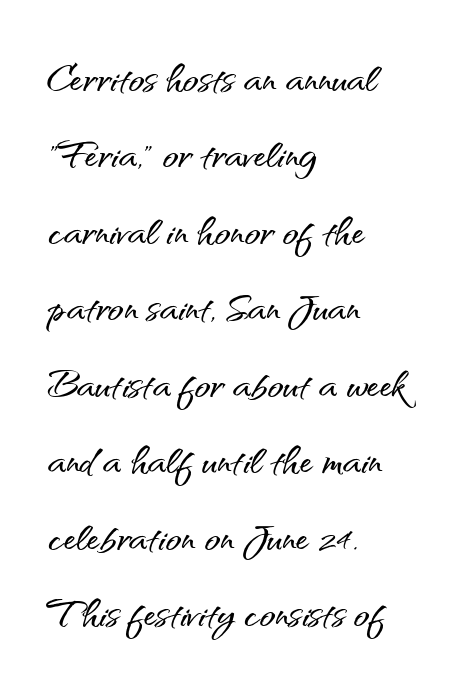
{"serif": "no", "width": "normal", "stroke_contrast": "medium", "x_height": "small", "monospaced": "no", "underline": "no", "align": "left", "line_spacing": "normal", "line_spacing_ratio": 1.47, "letter_spacing": "normal", "letter_spacing_em": 0.0, "glyph_px": 52}
